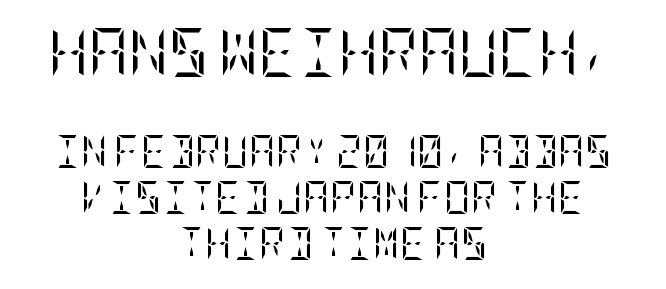
Q: Is the text bold? A: No.
Q: Is the text italic (slanted)? A: No, it is upright.
Q: Is the typeface a serif or a sans-serif typeface? A: Serif.
Q: Is the text underlined? A: No.
Q: How is the paragraph aligned? A: Centered.
Q: Is the spacing between letters normal or unusually wide? A: Normal.
Q: Is the spacing between lines tight, normal or loose? A: Normal.
Q: Which block of text is set in a larger size, the first (top) or the second (bottom)? A: The first (top) one.
Q: Width (condensed, normal, or wide)? A: Condensed.
Q: Stroke contrast? A: Low.
Q: x-height? A: Large.
